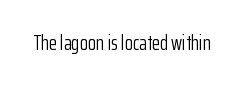
The passage shown is not underscored anywhere. The font's upright variant was chosen for this text. Stems here are at most as thick as an everyday book face. Observe the ordinary spacing: letters are neighbours, not strangers.
